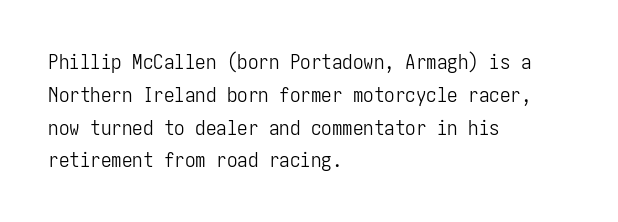
Upright lettering throughout. The rows are spaced the way most documents space them. These lines stack with their left ends in a neat column. The space beneath each line is pristine and unruled. This sample uses plain, unmodified letter spacing. Stem width sits at or under what a default text font uses.
